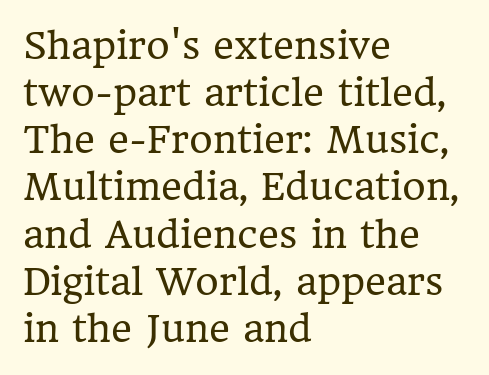
Q: Is the text bold? A: No.
Q: Is the text italic (slanted)? A: No, it is upright.
Q: Is the typeface a serif or a sans-serif typeface? A: Serif.
Q: Is the text underlined? A: No.
Q: How is the paragraph aligned? A: Left-aligned.
Q: Is the spacing between letters normal or unusually wide? A: Normal.
Q: Is the spacing between lines tight, normal or loose? A: Normal.
Q: Width (condensed, normal, or wide)? A: Normal.
Q: Stroke contrast? A: Low.
Q: x-height? A: Medium.
Q: Monospaced? A: No.
